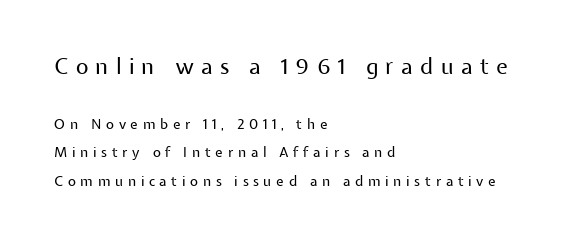
The font's upright variant was chosen for this text. Which of the two is more prominent by size? The first, at the top. Is the stroke heavy? The answer is a plain regular-or-lighter. This rendering widens character spacing well past its baseline value. In terms of leading, this rendering errs on the spacious side. The text block is weighted toward the left margin, trailing off unevenly rightward.
